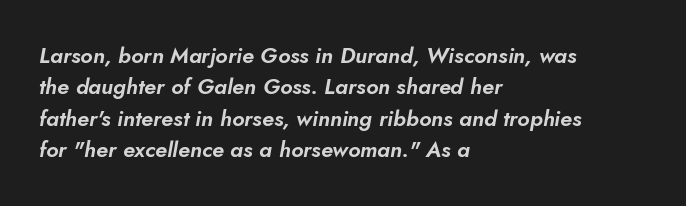
The image shows 22 px text type, italic (leaning right); set left-aligned, normal line spacing (1.43x), normal letter spacing, not underlined.
